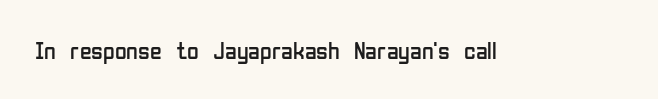
Only glyphs here, with clear space below each row. Notice how the stems are strictly vertical — no italics here. Between one letter and the next there's only the usual sliver of space. Is this a heavy cut? Hardly; it is regular or lighter.
